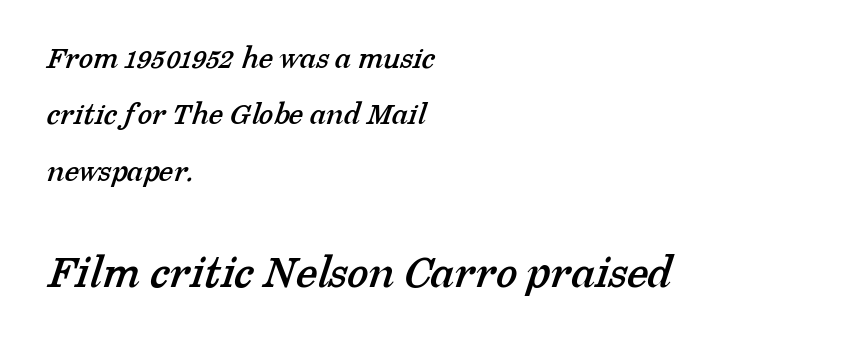
Q: Is the typeface a serif or a sans-serif typeface? A: Serif.
Q: Is the text underlined? A: No.
Q: How is the paragraph aligned? A: Left-aligned.
Q: Is the spacing between letters normal or unusually wide? A: Normal.
Q: Which block of text is set in a larger size, the first (top) or the second (bottom)? A: The second (bottom) one.
Q: Width (condensed, normal, or wide)? A: Normal.
Q: Stroke contrast? A: Low.
Q: x-height? A: Medium.
Q: Monospaced? A: No.
